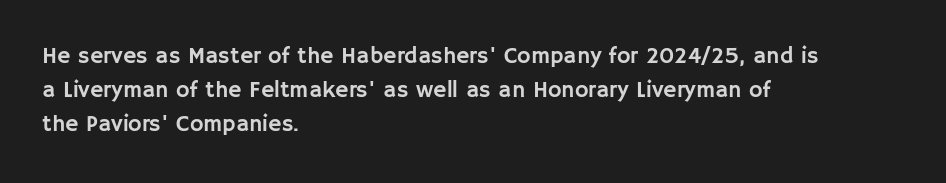
Q: Is the text italic (slanted)? A: No, it is upright.
Q: Is the text underlined? A: No.
Q: How is the paragraph aligned? A: Left-aligned.
Q: Is the spacing between letters normal or unusually wide? A: Normal.
Q: Is the spacing between lines tight, normal or loose? A: Normal.
